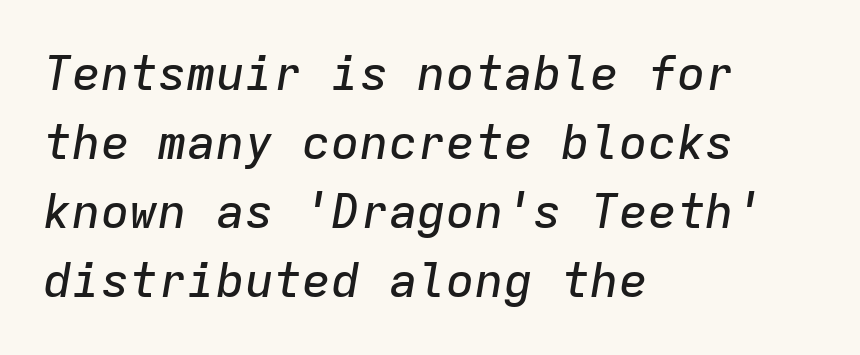
The image shows 48 px text type, italic (leaning right), monospaced; set left-aligned, normal line spacing (1.44x), normal letter spacing, not underlined; low stroke contrast and a medium x-height.
